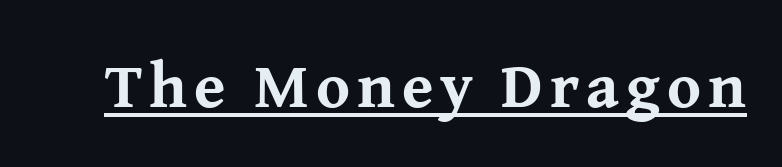
The image shows 64 px bold serif type, upright; set underlined; medium stroke contrast and a medium x-height.
